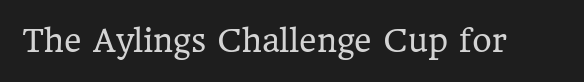
{"serif": "yes", "italic": "no", "bold": "no", "weight": "regular", "width": "normal", "stroke_contrast": "low", "x_height": "medium", "monospaced": "no", "underline": "no", "letter_spacing": "normal", "letter_spacing_em": 0.0, "glyph_px": 30}
